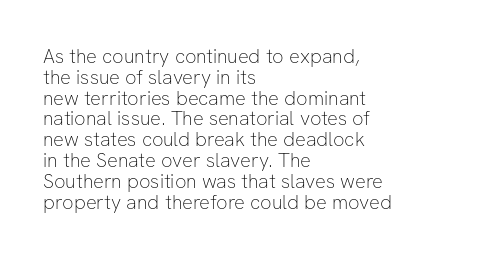
{"italic": "no", "bold": "no", "underline": "no", "align": "left", "line_spacing": "tight", "line_spacing_ratio": 1.04, "letter_spacing": "normal", "letter_spacing_em": 0.0, "glyph_px": 20}
